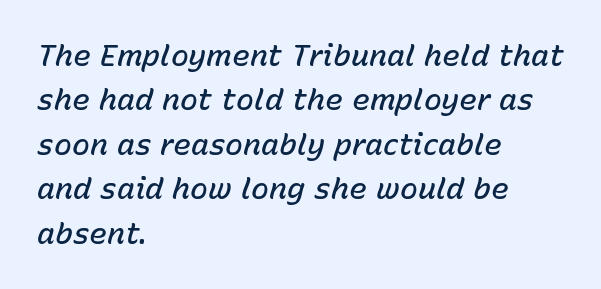
Nobody drew a line under any word here. No extra tracking has been applied to these lines. When letters slant like this, we call the style italic. Strokes here are thickened, but only to semibold level. Here the designer chose a conventional face with non-uniform glyph widths. The leading is moderate, giving the passage an even texture.
